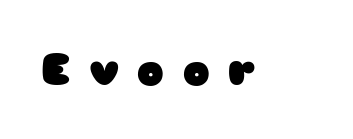
The image shows 45 px heavy, wide sans-serif type, upright; set unusually wide letter spacing (+0.42 em), not underlined; low stroke contrast and a medium x-height.
